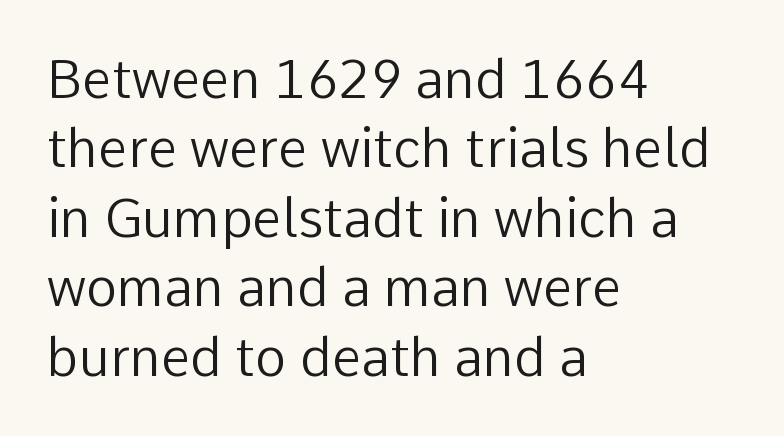
{"serif": "no", "italic": "no", "bold": "no", "weight": "regular", "width": "normal", "stroke_contrast": "low", "x_height": "medium", "monospaced": "no", "underline": "no", "align": "left", "line_spacing": "normal", "line_spacing_ratio": 1.31, "letter_spacing": "normal", "letter_spacing_em": 0.0, "glyph_px": 53}
